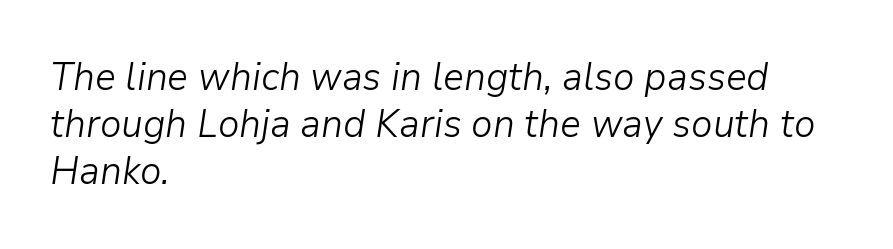
{"italic": "yes", "lean": "right", "slant_degrees": 9, "bold": "no", "weight": "light", "width": "normal", "stroke_contrast": "low", "x_height": "medium", "monospaced": "no", "underline": "no", "align": "left", "line_spacing_ratio": 1.21, "letter_spacing": "normal", "letter_spacing_em": 0.0, "glyph_px": 39}
